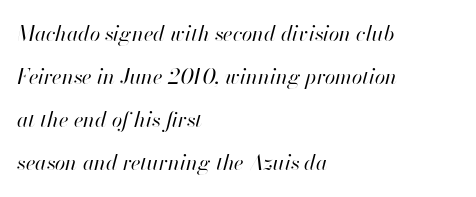
The image shows 21 px text type, italic (leaning right); set left-aligned, loose line spacing (2.05x), normal letter spacing, not underlined.
